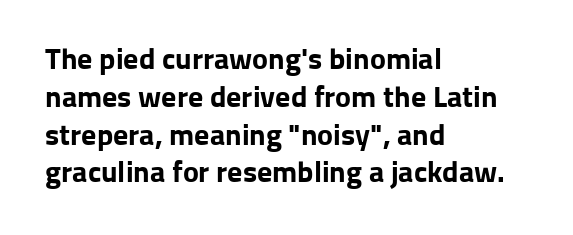
The image shows 30 px bold sans-serif type, upright; set left-aligned, normal line spacing (1.26x), normal letter spacing, not underlined; low stroke contrast and a medium x-height.
